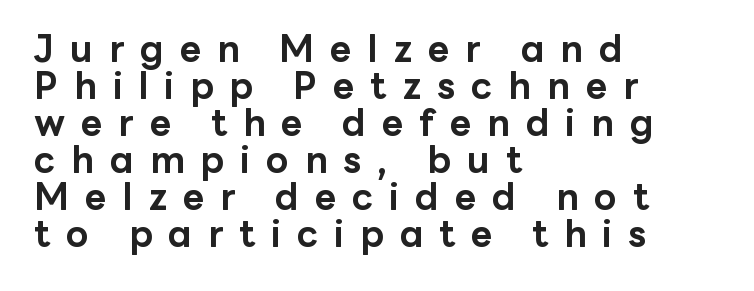
The image shows 37 px bold sans-serif type, upright; set left-aligned, tight line spacing (1.0x), unusually wide letter spacing (+0.43 em), not underlined; low stroke contrast and a medium x-height.
